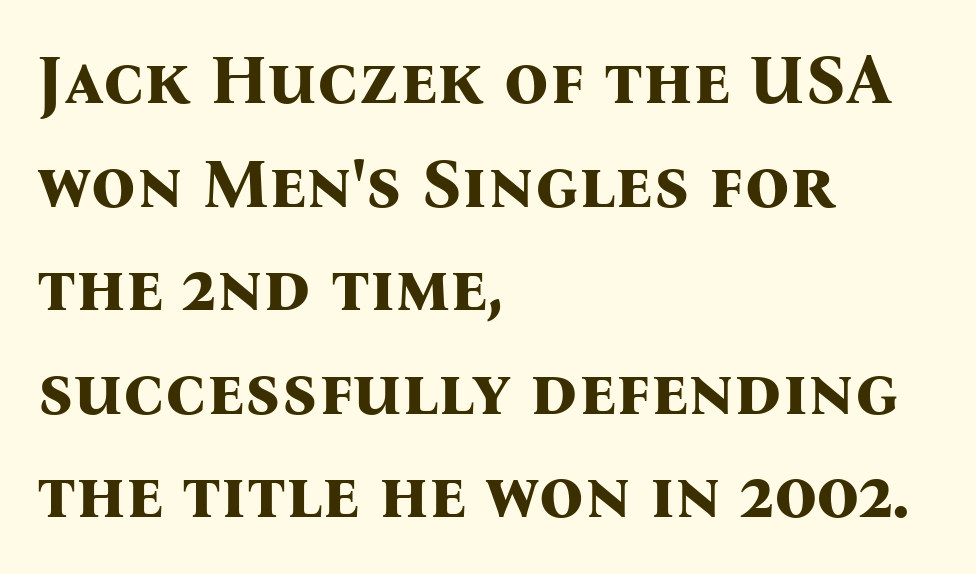
The image shows 70 px bold serif type, upright; set left-aligned, normal line spacing (1.48x), normal letter spacing, not underlined; medium stroke contrast and a medium x-height.
